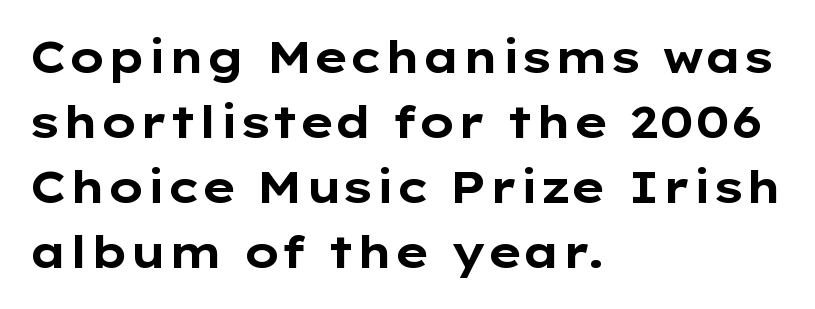
The image shows 44 px bold, wide sans-serif type, upright; set left-aligned, normal line spacing (1.48x), normal letter spacing, not underlined; low stroke contrast and a medium x-height.
